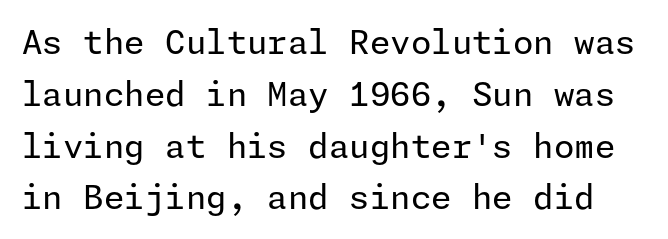
The lines sit at an ordinary, default distance from one another. Spacing between characters is what you'd get straight out of the box. Unmarked baselines from the first word to the last. Serif or sans? Sans — the stroke terminals are bare. This is roman type, the default non-slanted kind. Counters stay open thanks to moderate or lighter strokes.
